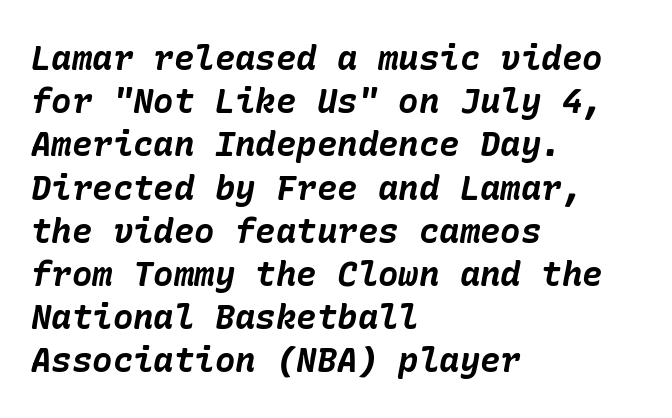
Stroke thickness is high; the sample reads as a true bold. The passage shown has conventional tracking throughout. The lines are quadded left. Summary of vertical rhythm: regular, with standard interline spacing. Italic? Definitely — the glyphs are oblique.
